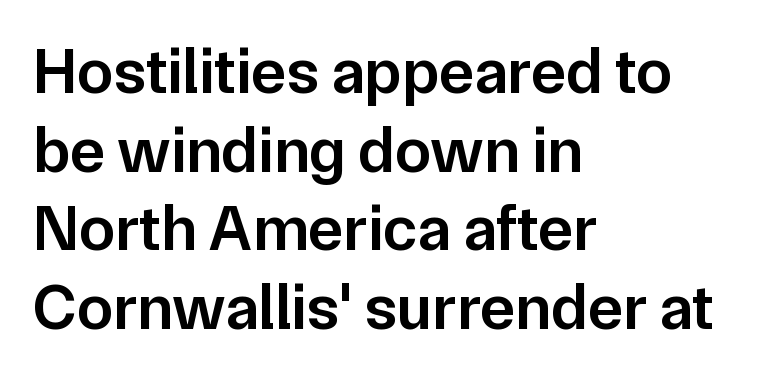
These lines keep a tight, regular rhythm from letter to letter. The lines are quadded left. The specimen reads as upright at a glance. This sample uses a sans-serif face.
